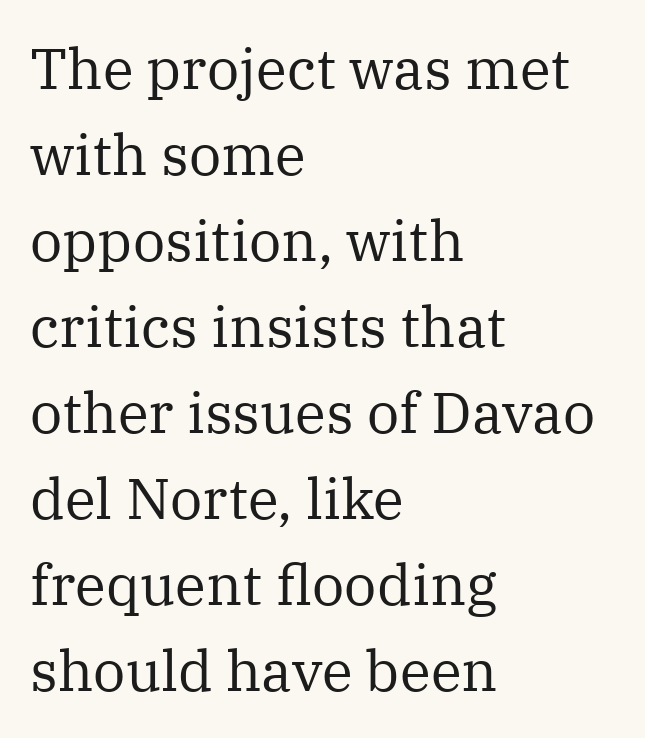
Q: Is the text bold? A: No.
Q: Is the text italic (slanted)? A: No, it is upright.
Q: Is the typeface a serif or a sans-serif typeface? A: Serif.
Q: Is the text underlined? A: No.
Q: How is the paragraph aligned? A: Left-aligned.
Q: Is the spacing between letters normal or unusually wide? A: Normal.
Q: Is the spacing between lines tight, normal or loose? A: Normal.
Q: Width (condensed, normal, or wide)? A: Normal.
Q: Stroke contrast? A: Medium.
Q: x-height? A: Medium.
Q: Monospaced? A: No.
